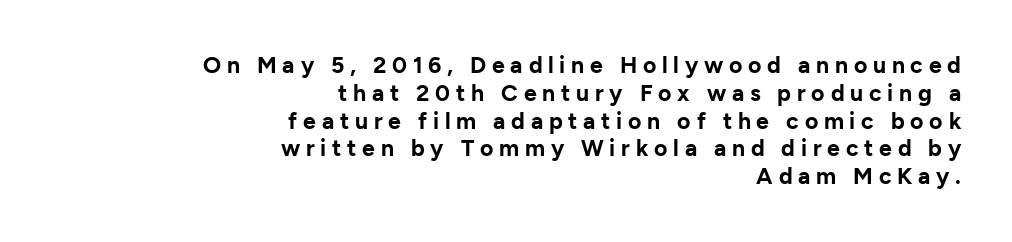
Each row of text sits above clean, open space. The passage shown is emphatically bold. Ascenders rise straight up at ninety degrees. The setting favours the right margin, as signatures and pull-quotes sometimes do. The letterforms stand isolated, each surrounded by extra space.
